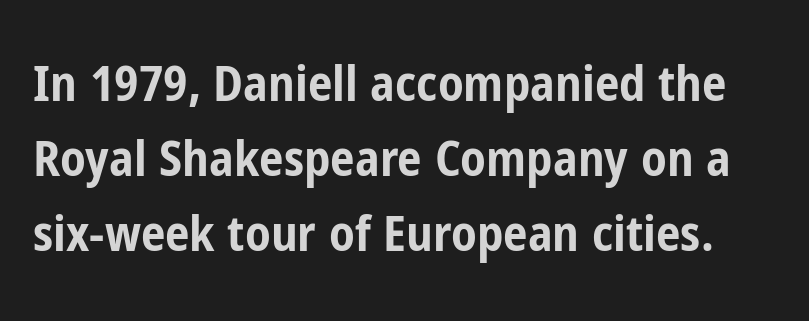
Students, note that the glyphs here touch the page at normal intervals. Any mark beneath the type? The region is blank. Style check: upright. Spacing verdict: proportional, widths tailored to each character. In terms of weight, the rendering is a true, heavy bold. Reading down the column, the eye jumps a familiar distance to each next line.
